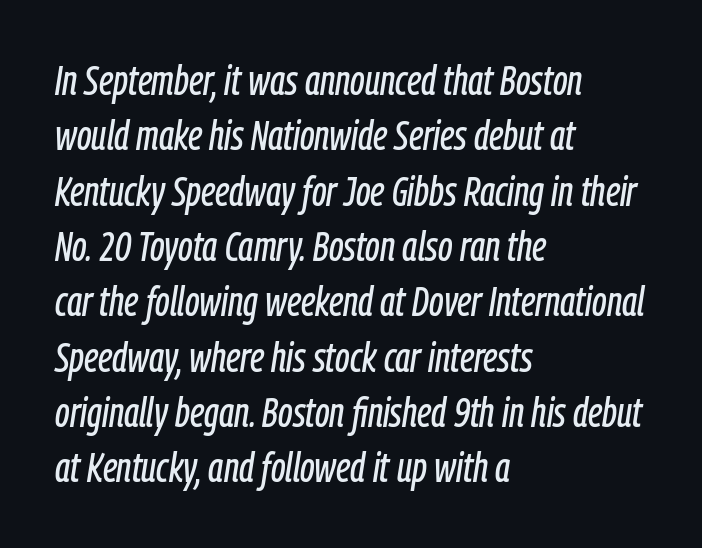
Q: Is the text italic (slanted)? A: Yes, it leans right by about 9 degrees.
Q: Is the text underlined? A: No.
Q: How is the paragraph aligned? A: Left-aligned.
Q: Is the spacing between letters normal or unusually wide? A: Normal.
Q: Is the spacing between lines tight, normal or loose? A: Normal.
Q: Width (condensed, normal, or wide)? A: Condensed.
Q: Stroke contrast? A: Low.
Q: x-height? A: Medium.
Q: Monospaced? A: No.
